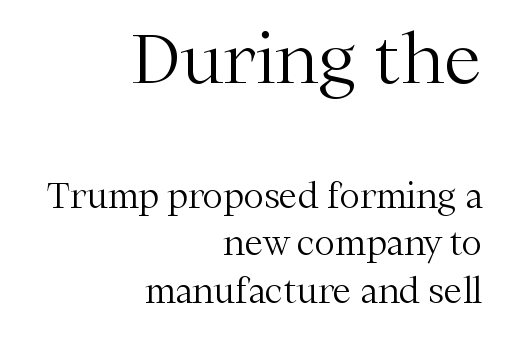
The image shows 69 px light serif type, upright; set right-aligned, normal line spacing (1.4x), normal letter spacing, not underlined; the first (top) block is 2.03x larger; medium stroke contrast and a medium x-height.
